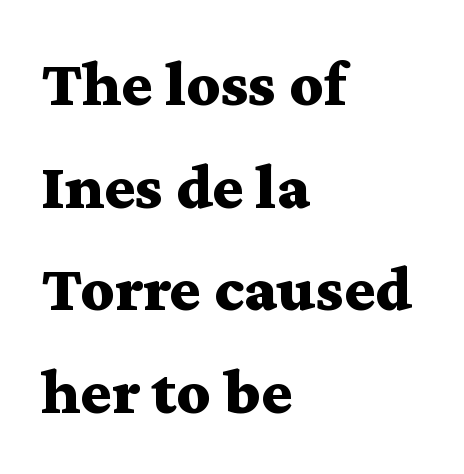
Q: Is the text bold? A: Yes.
Q: Is the text italic (slanted)? A: No, it is upright.
Q: Is the typeface a serif or a sans-serif typeface? A: Serif.
Q: Is the text underlined? A: No.
Q: How is the paragraph aligned? A: Left-aligned.
Q: Is the spacing between letters normal or unusually wide? A: Normal.
Q: Is the spacing between lines tight, normal or loose? A: Normal.
Q: Width (condensed, normal, or wide)? A: Wide.
Q: Stroke contrast? A: Medium.
Q: x-height? A: Medium.
Q: Monospaced? A: No.
